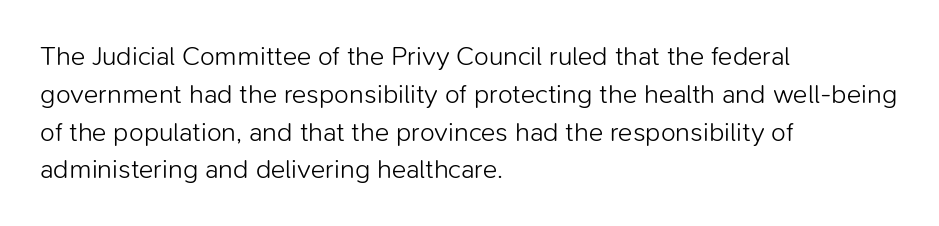
The image shows 27 px text type, upright; set left-aligned, normal line spacing (1.4x), normal letter spacing, not underlined.
